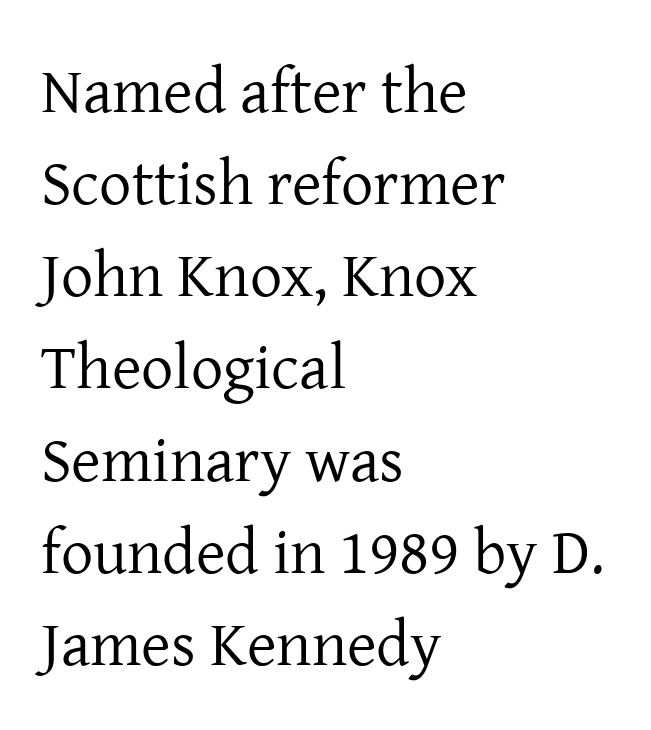
A typesetter would call this zero additional tracking. Does the type have serifs? Yes, each stem ends in a small foot. The glyphs are unaccompanied by any horizontal stroke below them. The lines are quadded left.
